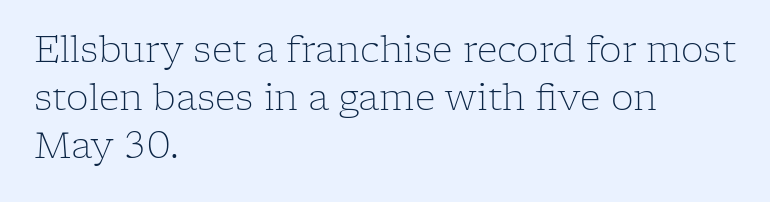
Q: Is the text bold? A: No.
Q: Is the text italic (slanted)? A: No, it is upright.
Q: Is the typeface a serif or a sans-serif typeface? A: Serif.
Q: Is the text underlined? A: No.
Q: How is the paragraph aligned? A: Left-aligned.
Q: Is the spacing between letters normal or unusually wide? A: Normal.
Q: Is the spacing between lines tight, normal or loose? A: Normal.
Q: Width (condensed, normal, or wide)? A: Normal.
Q: Stroke contrast? A: Low.
Q: x-height? A: Medium.
Q: Monospaced? A: No.
